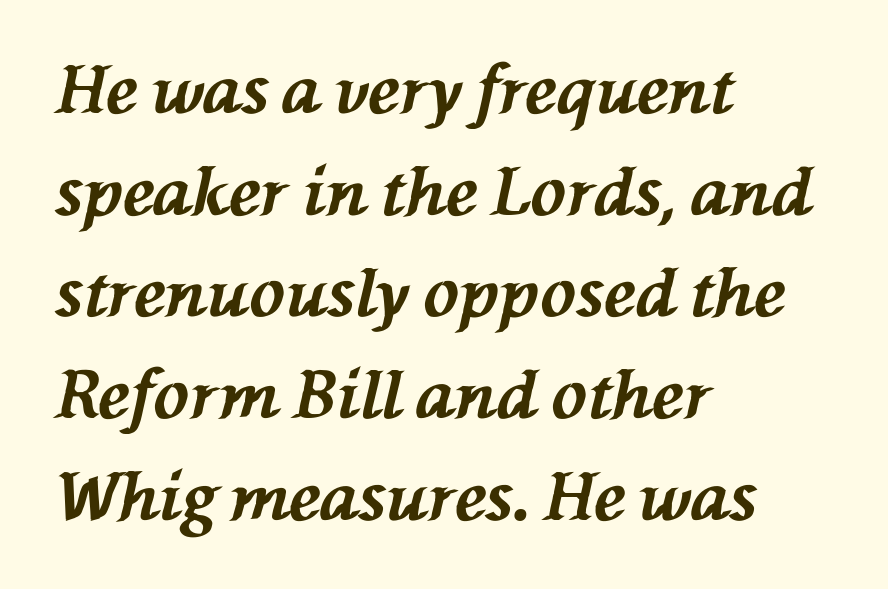
Q: Is the text bold? A: Yes.
Q: Is the text italic (slanted)? A: Yes, it leans left by about 76 degrees.
Q: Is the text underlined? A: No.
Q: How is the paragraph aligned? A: Left-aligned.
Q: Is the spacing between letters normal or unusually wide? A: Normal.
Q: Is the spacing between lines tight, normal or loose? A: Normal.
Q: Width (condensed, normal, or wide)? A: Normal.
Q: Stroke contrast? A: Medium.
Q: x-height? A: Medium.
Q: Monospaced? A: No.
